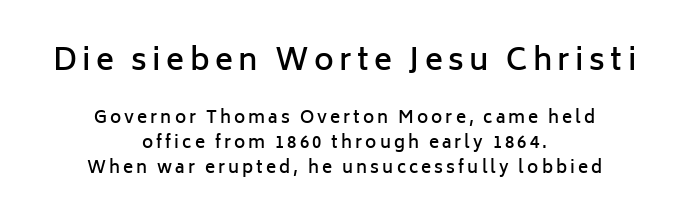
Interline gaps are of average width in this sample. Think of a printed novel: that variable character pitch is what you see here. Grotesque or geometric, the face here clearly has no serifs. Letters rest on an invisible, unmarked baseline.
